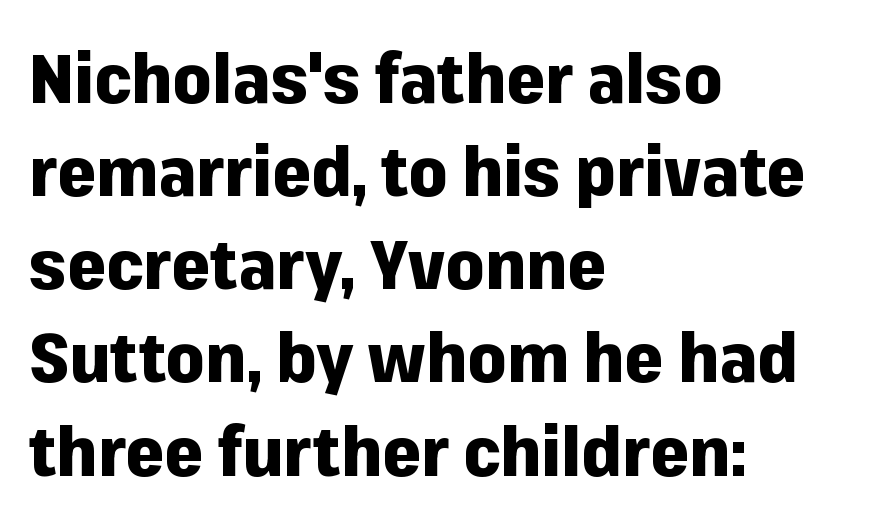
Q: Is the text bold? A: Yes.
Q: Is the text italic (slanted)? A: No, it is upright.
Q: Is the typeface a serif or a sans-serif typeface? A: Sans-serif.
Q: Is the text underlined? A: No.
Q: How is the paragraph aligned? A: Left-aligned.
Q: Is the spacing between letters normal or unusually wide? A: Normal.
Q: Is the spacing between lines tight, normal or loose? A: Normal.
Q: Width (condensed, normal, or wide)? A: Normal.
Q: Stroke contrast? A: Low.
Q: x-height? A: Medium.
Q: Monospaced? A: No.
